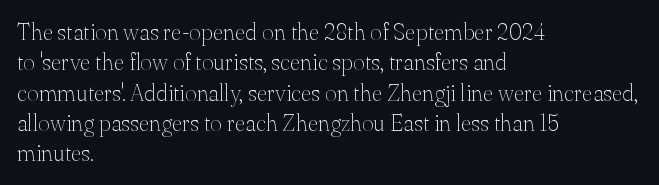
The space directly below the letters is spotless. Caption: standard tracking, unaltered. Vertically, the passage feels balanced, rows spaced as you'd expect. Does the lettering tilt? It doesn't — this is upright.
